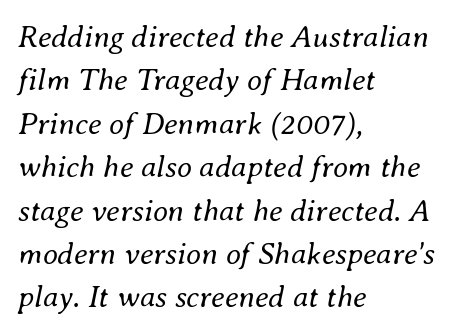
{"italic": "yes", "lean": "right", "slant_degrees": 8, "bold": "no", "weight": "regular", "width": "normal", "stroke_contrast": "medium", "x_height": "small", "monospaced": "no", "underline": "no", "align": "left", "line_spacing": "normal", "line_spacing_ratio": 1.4, "letter_spacing": "normal", "letter_spacing_em": 0.0, "glyph_px": 31}
